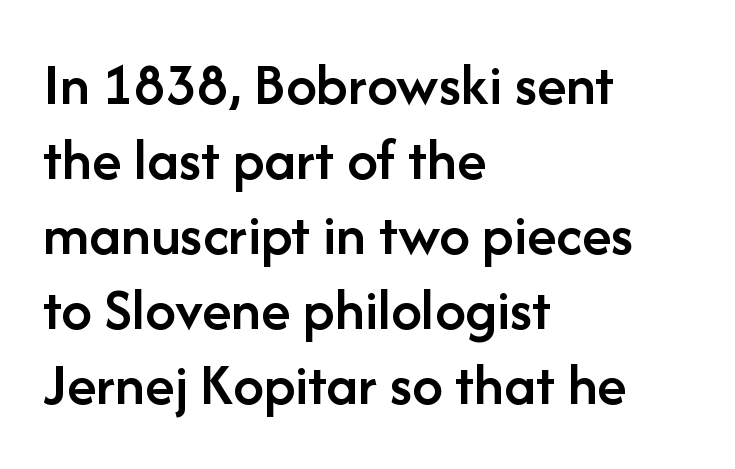
The image shows 61 px semibold sans-serif type, upright; set left-aligned, line spacing 1.23x, normal letter spacing, not underlined; low stroke contrast and a medium x-height.
